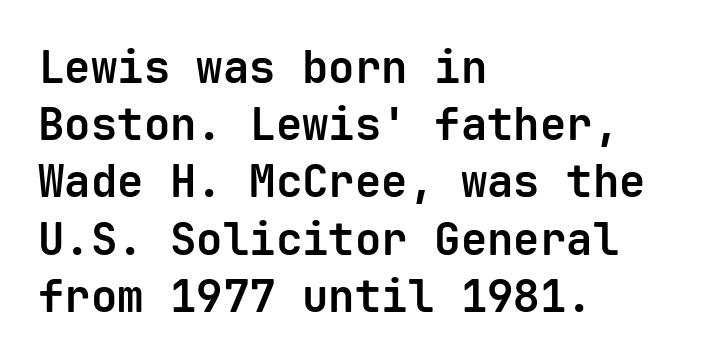
The image shows 44 px bold sans-serif type, upright, monospaced; set left-aligned, normal line spacing (1.3x), normal letter spacing, not underlined; low stroke contrast and a medium x-height.
